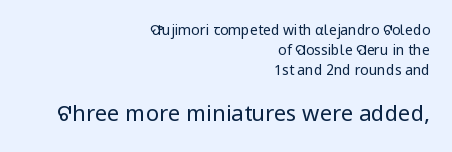
The image shows 22 px text type, upright; set right-aligned, normal line spacing (1.43x), normal letter spacing, not underlined; the second (bottom) block is 1.57x larger.
